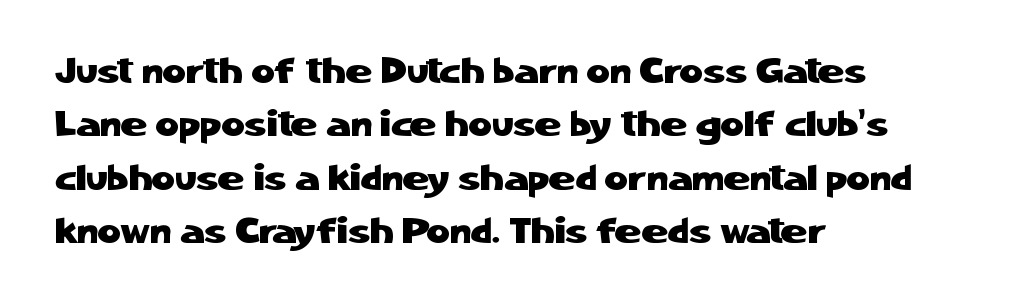
The image shows 36 px sans-serif type, upright; set left-aligned, normal line spacing (1.48x), normal letter spacing, not underlined; low stroke contrast and a medium x-height.
